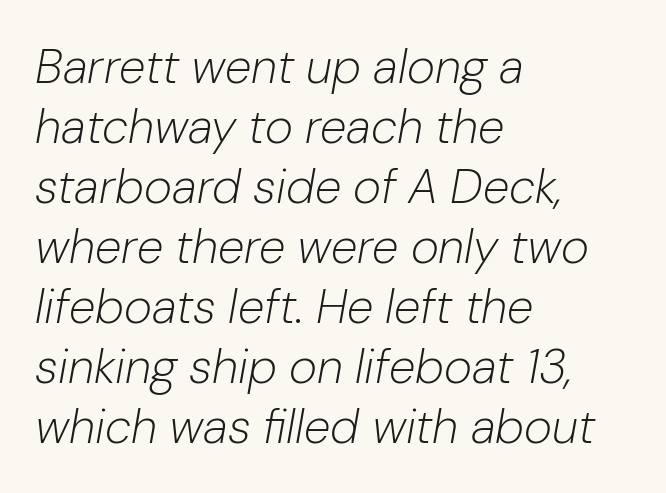
Q: Is the text bold? A: No.
Q: Is the text italic (slanted)? A: Yes, it leans right by about 10 degrees.
Q: Is the text underlined? A: No.
Q: How is the paragraph aligned? A: Left-aligned.
Q: Is the spacing between letters normal or unusually wide? A: Normal.
Q: Is the spacing between lines tight, normal or loose? A: Normal.
Q: Width (condensed, normal, or wide)? A: Normal.
Q: Stroke contrast? A: Low.
Q: x-height? A: Medium.
Q: Monospaced? A: No.
